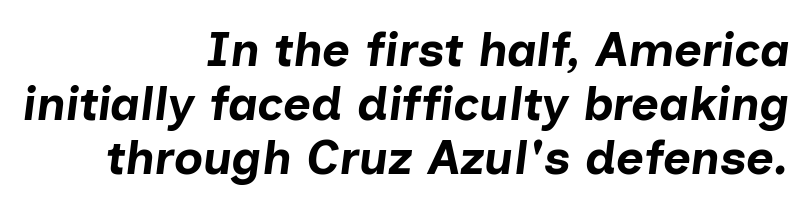
Q: Is the text bold? A: Yes.
Q: Is the text italic (slanted)? A: Yes, it leans right by about 7 degrees.
Q: Is the text underlined? A: No.
Q: How is the paragraph aligned? A: Right-aligned.
Q: Is the spacing between letters normal or unusually wide? A: Normal.
Q: Is the spacing between lines tight, normal or loose? A: Tight.
Q: Width (condensed, normal, or wide)? A: Normal.
Q: Stroke contrast? A: Low.
Q: x-height? A: Medium.
Q: Monospaced? A: No.
